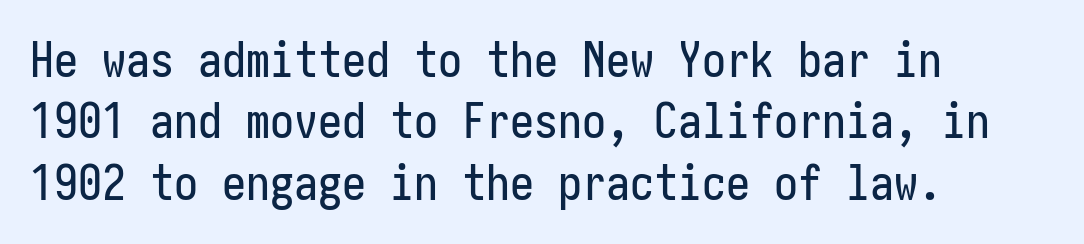
Q: Is the text italic (slanted)? A: No, it is upright.
Q: Is the typeface a serif or a sans-serif typeface? A: Sans-serif.
Q: Is the text underlined? A: No.
Q: How is the paragraph aligned? A: Left-aligned.
Q: Is the spacing between letters normal or unusually wide? A: Normal.
Q: Is the spacing between lines tight, normal or loose? A: Normal.
Q: Width (condensed, normal, or wide)? A: Condensed.
Q: Stroke contrast? A: Low.
Q: x-height? A: Medium.
